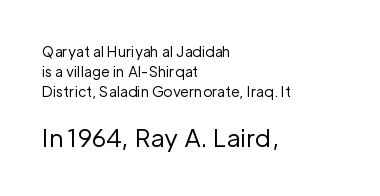
{"italic": "no", "bold": "no", "underline": "no", "align": "left", "line_spacing": "normal", "line_spacing_ratio": 1.43, "letter_spacing": "normal", "letter_spacing_em": 0.0, "larger_block": "second", "size_ratio": 1.71, "glyph_px": 24}
